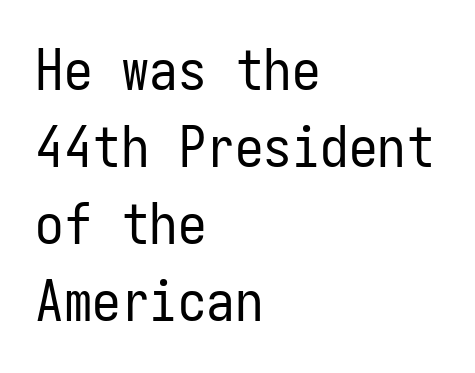
The letters stand upright; this is a roman face. Weight class: somewhere from thin through regular. The vertical gap from one line to the next is medium. Stroke terminals: plain, sans-serif. The space beneath each line is pristine and unruled.
